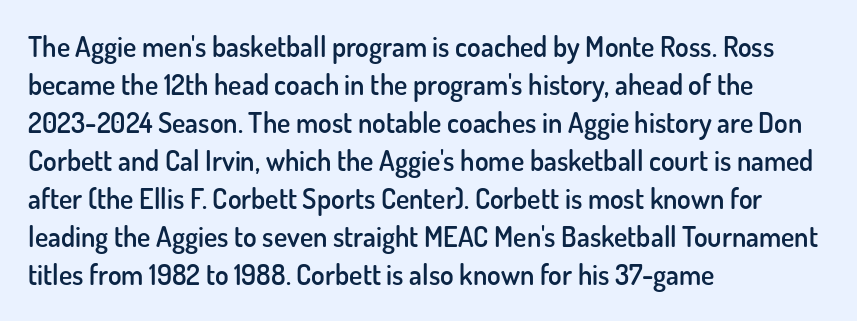
The image shows 28 px semibold sans-serif type, upright; set left-aligned, normal line spacing (1.36x), normal letter spacing, not underlined; low stroke contrast and a small x-height.
